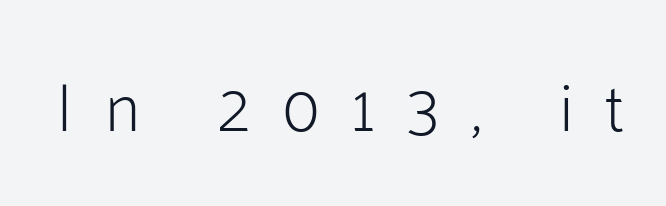
{"serif": "no", "italic": "no", "bold": "no", "weight": "light", "width": "normal", "stroke_contrast": "low", "x_height": "medium", "monospaced": "no", "underline": "no", "letter_spacing": "wide", "letter_spacing_em": 0.46, "glyph_px": 68}
